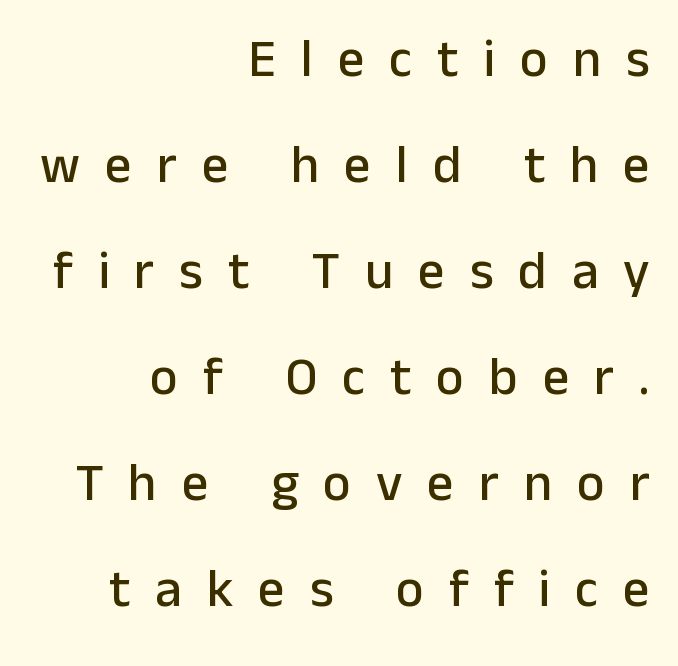
Italic? Not at all — the glyphs are vertical. The letters advance in unequal steps, a hallmark of proportional type. Just letters on the line, the space beneath them empty. Words appear elongated and porous because spacing is wide. The text was rendered using a sans face with plain stroke endings. Vertically, the passage feels expansive, rows floating well apart.
